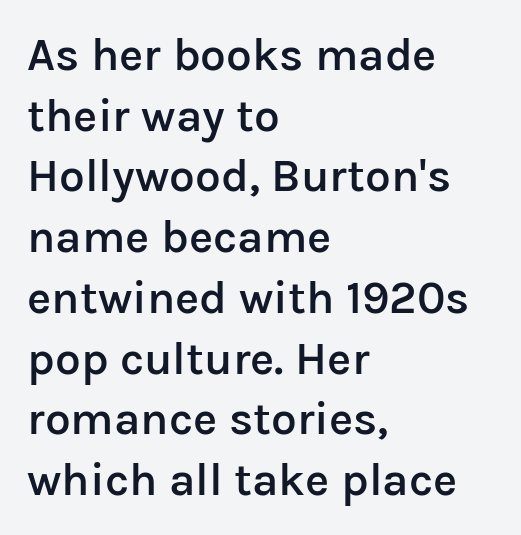
{"serif": "no", "italic": "no", "bold": "semi", "weight": "semibold", "width": "normal", "stroke_contrast": "low", "x_height": "medium", "monospaced": "no", "underline": "no", "align": "left", "line_spacing": "normal", "line_spacing_ratio": 1.32, "letter_spacing": "normal", "letter_spacing_em": 0.0, "glyph_px": 46}
